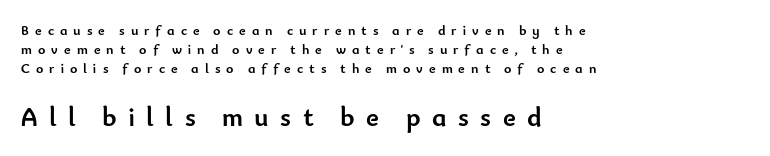
{"italic": "no", "bold": "yes", "underline": "no", "align": "left", "line_spacing": "normal", "line_spacing_ratio": 1.35, "letter_spacing": "wide", "letter_spacing_em": 0.43, "larger_block": "second", "size_ratio": 1.93, "glyph_px": 27}
